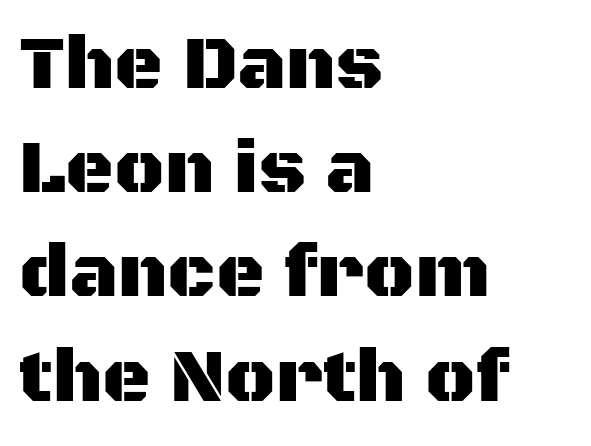
Check under the words: just untouched page. Classification — sans serif. In terms of leading, this rendering sits right in the middle. Spacing between characters is what you'd get straight out of the box. A roman cut, with each character standing at attention. You could not count columns in this text — the font is proportionally spaced.
